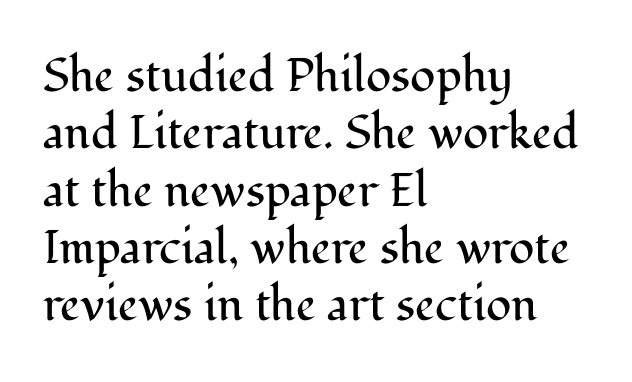
{"serif": "yes", "italic": "no", "bold": "no", "weight": "regular", "width": "normal", "stroke_contrast": "medium", "x_height": "medium", "monospaced": "no", "underline": "no", "align": "left", "line_spacing_ratio": 1.22, "letter_spacing": "normal", "letter_spacing_em": 0.0, "glyph_px": 47}
